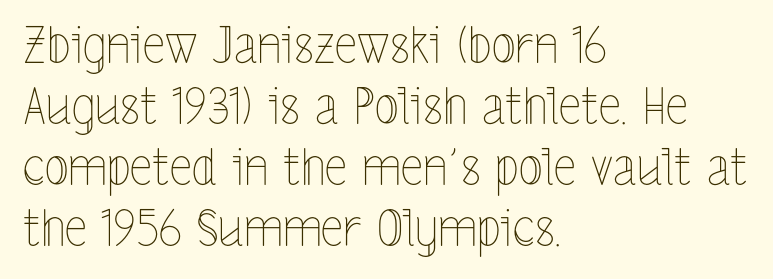
The image shows 50 px thin, condensed type, upright; set left-aligned, line spacing 1.22x, normal letter spacing, not underlined; a medium x-height.
